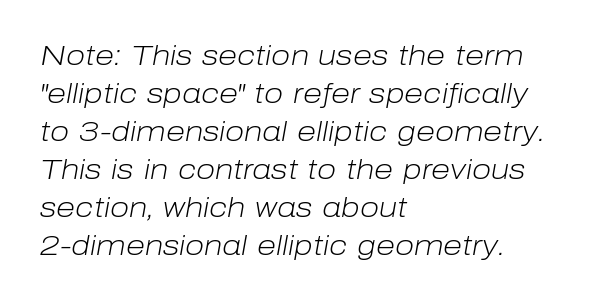
The image shows 28 px light type, italic (leaning right); set left-aligned, normal line spacing (1.36x), normal letter spacing, not underlined; low stroke contrast and a medium x-height.
